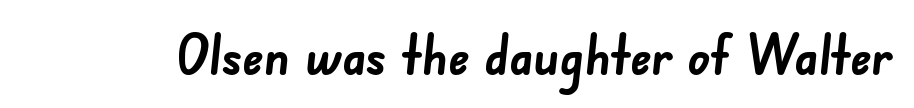
{"serif": "no", "bold": "yes", "weight": "semibold", "width": "normal", "stroke_contrast": "low", "x_height": "small", "monospaced": "no", "underline": "no", "letter_spacing": "normal", "letter_spacing_em": 0.0, "glyph_px": 55}
